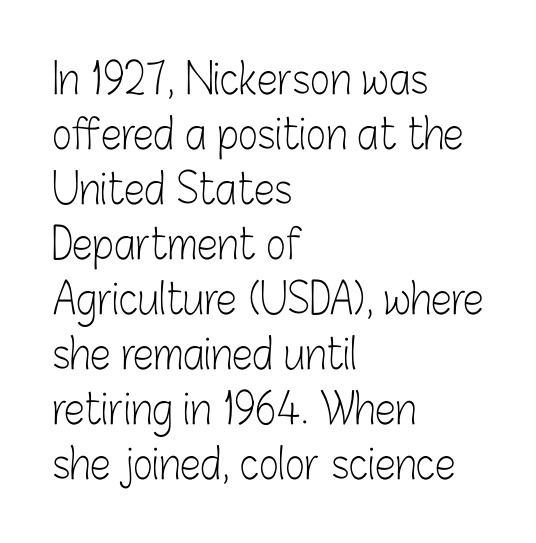
Bold? No — there's no thickening of the strokes. Check under the words: just untouched page. Summary of vertical rhythm: regular, with standard interline spacing. The letters sit at their default tracking, neither squeezed nor spread.
